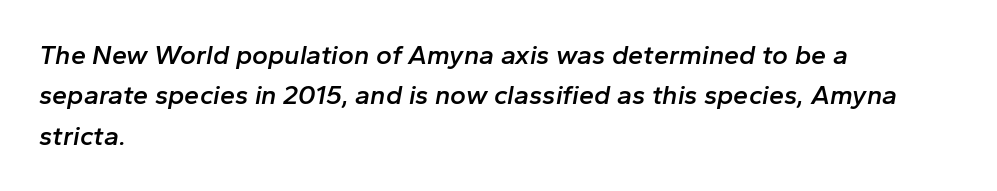
The image shows 27 px text type, italic (leaning right); set left-aligned, normal line spacing (1.5x), normal letter spacing, not underlined.
